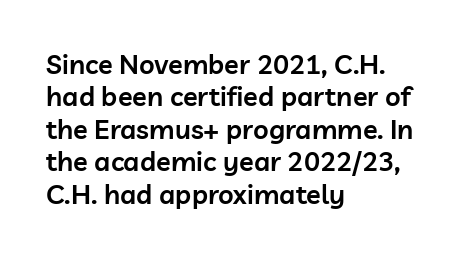
{"italic": "no", "bold": "semi", "underline": "no", "align": "left", "line_spacing_ratio": 1.2, "letter_spacing": "normal", "letter_spacing_em": 0.0, "glyph_px": 27}
